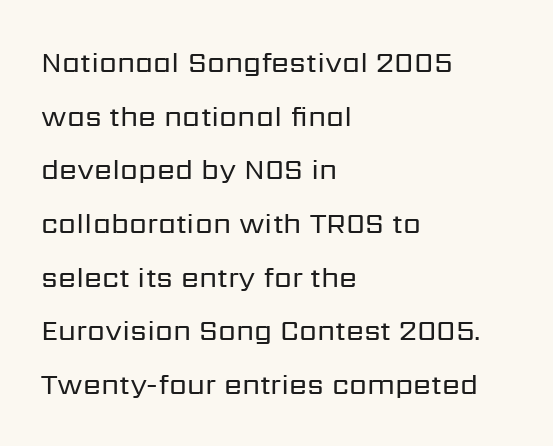
Is this a sans? Yes — the strokes have no serifs. Letters have the restrained weight of plain body copy at most. Students, note that the glyphs here touch the page at normal intervals. The letters stand straight up with perfectly vertical stems.
